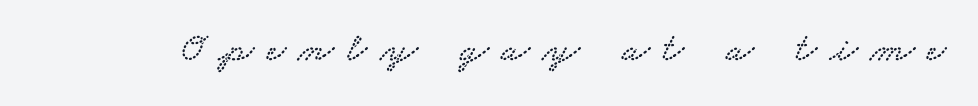
The image shows 41 px wide type; set unusually wide letter spacing (+0.31 em), not underlined; low stroke contrast and a small x-height.
